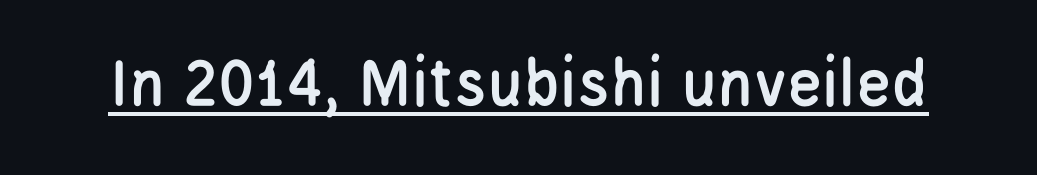
The image shows 72 px condensed sans-serif type, upright; set normal letter spacing, underlined; low stroke contrast and a large x-height.
